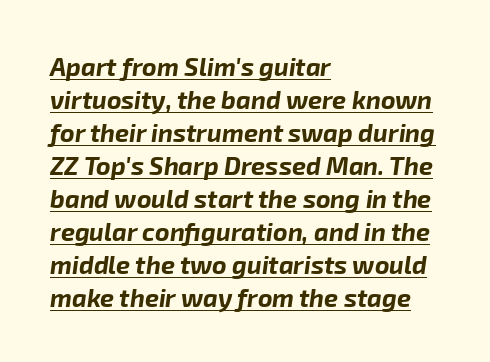
{"italic": "yes", "lean": "right", "slant_degrees": 8, "bold": "yes", "underline": "yes", "align": "left", "line_spacing": "normal", "line_spacing_ratio": 1.32, "letter_spacing": "normal", "letter_spacing_em": 0.0, "glyph_px": 25}
